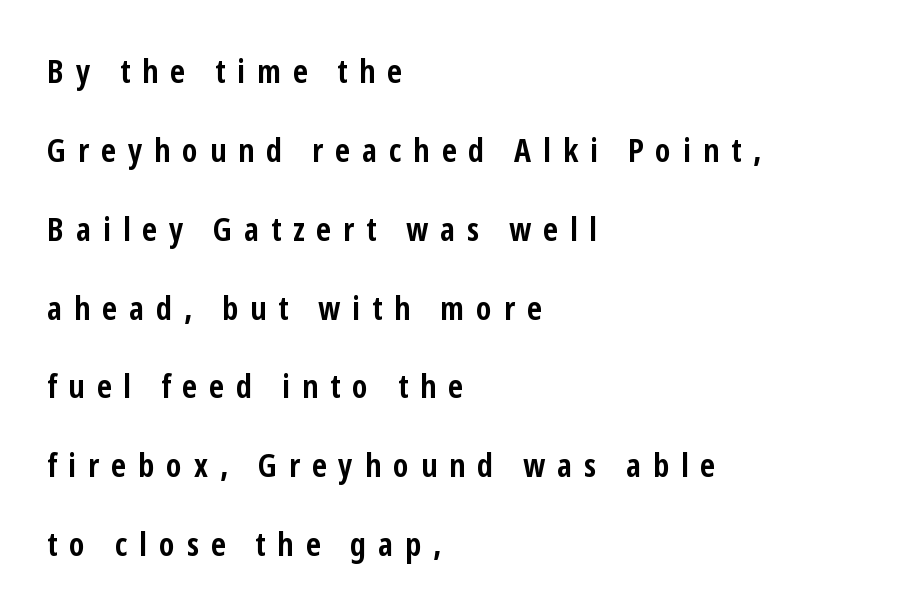
Q: Is the text bold? A: Yes.
Q: Is the text italic (slanted)? A: No, it is upright.
Q: Is the typeface a serif or a sans-serif typeface? A: Sans-serif.
Q: Is the text underlined? A: No.
Q: How is the paragraph aligned? A: Left-aligned.
Q: Is the spacing between letters normal or unusually wide? A: Unusually wide.
Q: Is the spacing between lines tight, normal or loose? A: Loose.
Q: Width (condensed, normal, or wide)? A: Condensed.
Q: Stroke contrast? A: Low.
Q: x-height? A: Medium.
Q: Monospaced? A: No.
